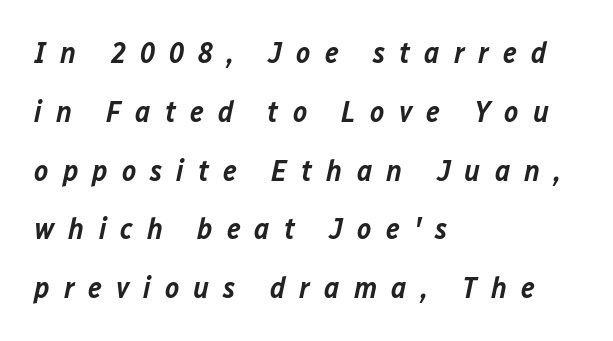
The image shows 30 px semibold type, italic (leaning right); set left-aligned, loose line spacing (1.96x), unusually wide letter spacing (+0.47 em), not underlined; low stroke contrast and a medium x-height.
